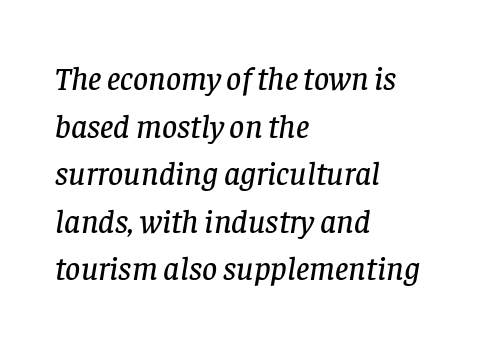
Q: Is the text italic (slanted)? A: Yes, it leans right by about 8 degrees.
Q: Is the typeface a serif or a sans-serif typeface? A: Serif.
Q: Is the text underlined? A: No.
Q: How is the paragraph aligned? A: Left-aligned.
Q: Is the spacing between letters normal or unusually wide? A: Normal.
Q: Is the spacing between lines tight, normal or loose? A: Normal.
Q: Width (condensed, normal, or wide)? A: Normal.
Q: Stroke contrast? A: Low.
Q: x-height? A: Large.
Q: Monospaced? A: No.
